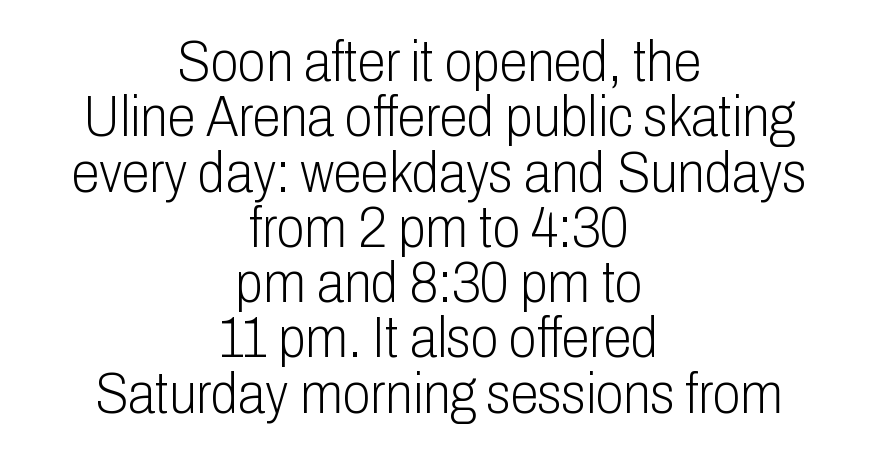
The image shows 57 px light, condensed sans-serif type, upright; set centered, tight line spacing (0.97x), normal letter spacing, not underlined; low stroke contrast and a medium x-height.
